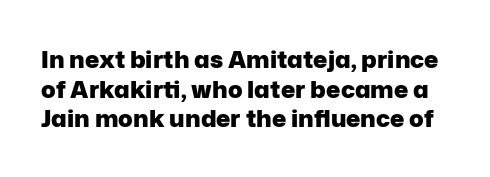
Every character sits straight up, as roman type does. How heavy is the stroke? Heavy — this is a bold. Does extra space separate the letters? No, they use regular spacing. Type without underlining.
